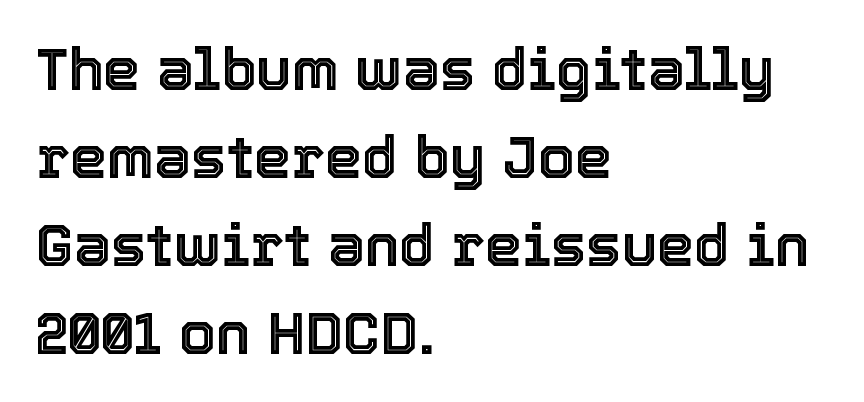
These lines stack with their left ends in a neat column. What's the leading like? Ordinary, nothing unusual. Nobody touched the tracking dial on this one. The specimen omits any rule beneath the text block's lines. Looks like regular typesetting: each glyph gets only the width it needs.
